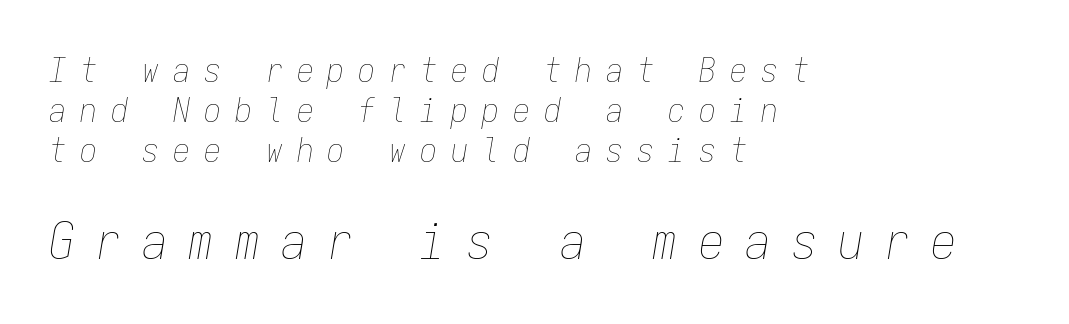
Q: Is the text bold? A: No.
Q: Is the text italic (slanted)? A: Yes, it leans right by about 9 degrees.
Q: Is the text underlined? A: No.
Q: How is the paragraph aligned? A: Left-aligned.
Q: Is the spacing between letters normal or unusually wide? A: Unusually wide.
Q: Which block of text is set in a larger size, the first (top) or the second (bottom)? A: The second (bottom) one.
Q: Width (condensed, normal, or wide)? A: Condensed.
Q: Stroke contrast? A: Low.
Q: x-height? A: Medium.
Q: Monospaced? A: Yes.
